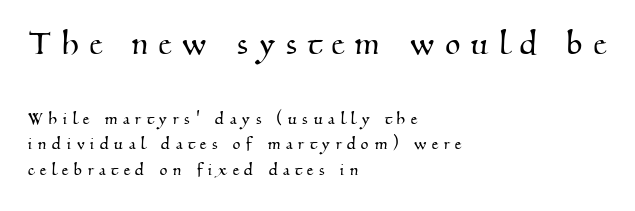
{"serif": "yes", "width": "normal", "stroke_contrast": "medium", "x_height": "small", "monospaced": "no", "underline": "no", "align": "left", "line_spacing": "normal", "line_spacing_ratio": 1.29, "letter_spacing": "wide", "letter_spacing_em": 0.29, "larger_block": "first", "size_ratio": 1.95, "glyph_px": 39}
